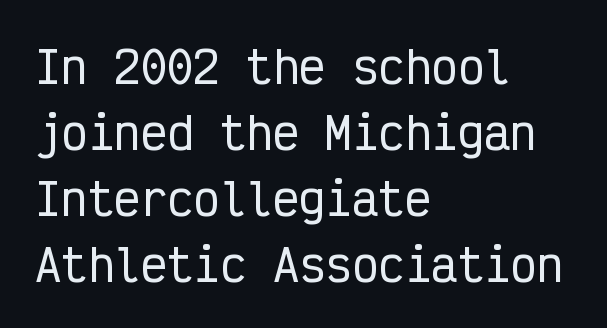
Q: Is the text italic (slanted)? A: No, it is upright.
Q: Is the typeface a serif or a sans-serif typeface? A: Sans-serif.
Q: Is the text underlined? A: No.
Q: How is the paragraph aligned? A: Left-aligned.
Q: Is the spacing between letters normal or unusually wide? A: Normal.
Q: Is the spacing between lines tight, normal or loose? A: Normal.
Q: Width (condensed, normal, or wide)? A: Condensed.
Q: Stroke contrast? A: Low.
Q: x-height? A: Medium.
Q: Monospaced? A: Yes.
